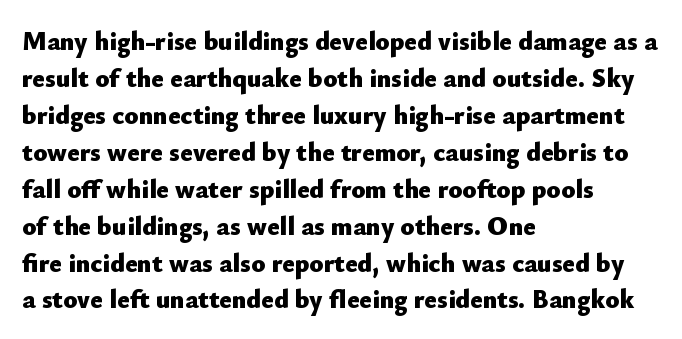
{"italic": "no", "bold": "yes", "underline": "no", "align": "left", "line_spacing": "normal", "line_spacing_ratio": 1.42, "letter_spacing": "normal", "letter_spacing_em": 0.0, "glyph_px": 26}
